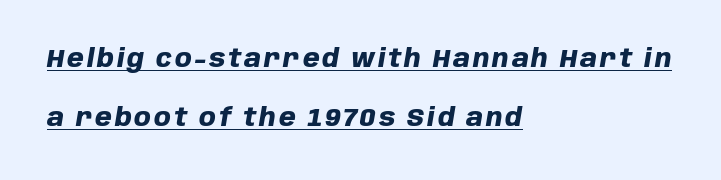
The image shows 24 px bold type, italic (leaning right); set left-aligned, loose line spacing (2.46x), underlined.
